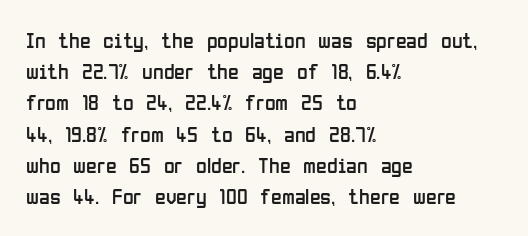
Q: Is the text bold? A: No.
Q: Is the text italic (slanted)? A: No, it is upright.
Q: Is the text underlined? A: No.
Q: How is the paragraph aligned? A: Left-aligned.
Q: Is the spacing between letters normal or unusually wide? A: Normal.
Q: Is the spacing between lines tight, normal or loose? A: Normal.
